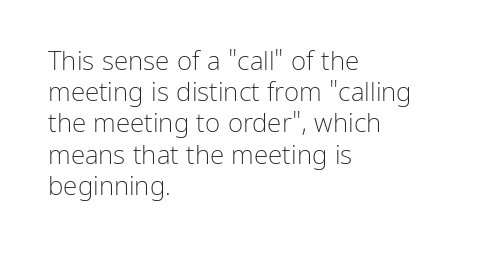
The image shows 26 px text type, upright; set left-aligned, line spacing 1.2x, normal letter spacing, not underlined.
